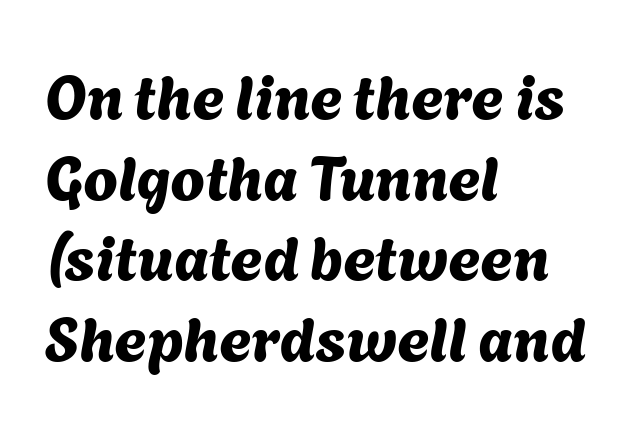
{"serif": "no", "width": "normal", "stroke_contrast": "medium", "x_height": "medium", "monospaced": "no", "underline": "no", "align": "left", "line_spacing": "normal", "line_spacing_ratio": 1.3, "letter_spacing": "normal", "letter_spacing_em": 0.0, "glyph_px": 62}
